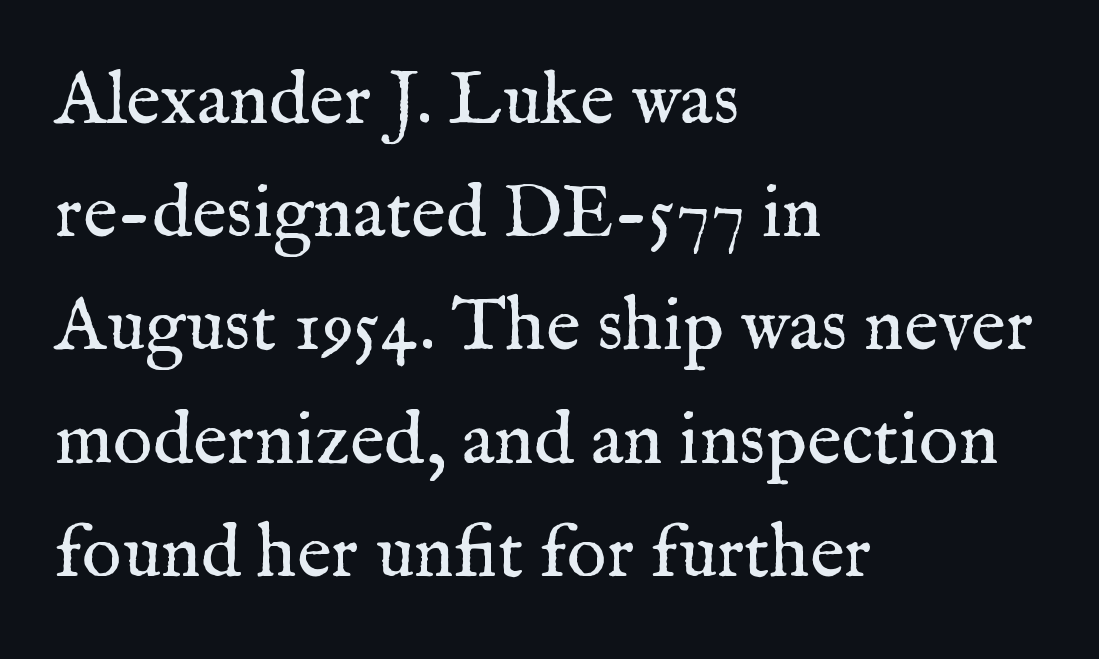
Descenders are the only things crossing below the line. The letters advance in unequal steps, a hallmark of proportional type. Does extra space separate the letters? No, they use regular spacing. Posture: straight, roman, zero tilt. A student would call this left alignment; a typographer would say flush left, rag right. Honestly, the row spacing looks completely unremarkable.
